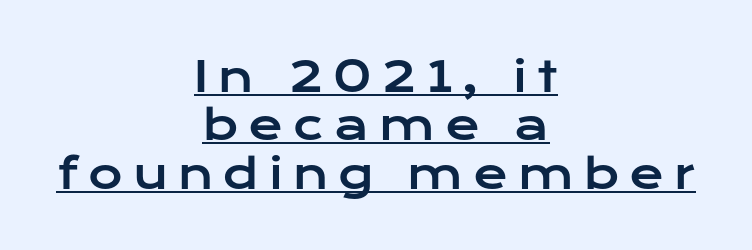
The image shows 42 px wide sans-serif type, upright; set centered, tight line spacing (1.15x), unusually wide letter spacing (+0.24 em), underlined; low stroke contrast and a medium x-height.
